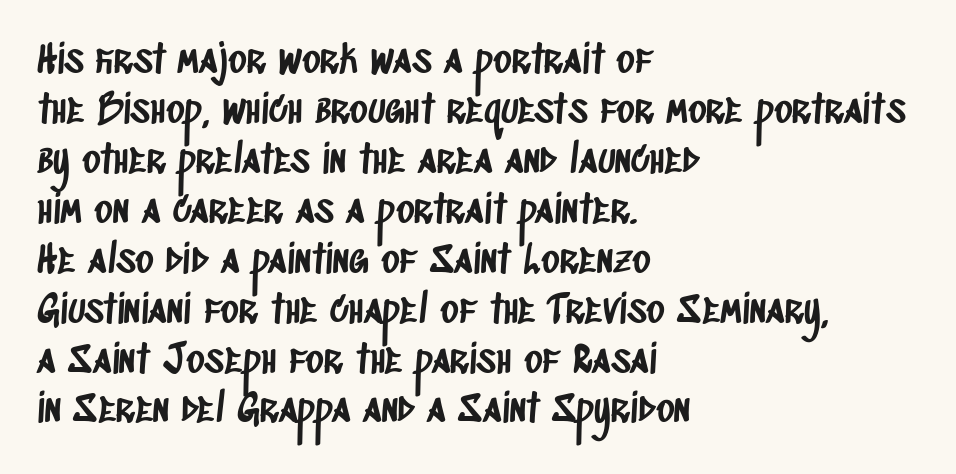
Q: Is the typeface a serif or a sans-serif typeface? A: Sans-serif.
Q: Is the text underlined? A: No.
Q: How is the paragraph aligned? A: Left-aligned.
Q: Is the spacing between letters normal or unusually wide? A: Normal.
Q: Is the spacing between lines tight, normal or loose? A: Normal.
Q: Width (condensed, normal, or wide)? A: Condensed.
Q: Stroke contrast? A: Low.
Q: x-height? A: Large.
Q: Monospaced? A: No.
